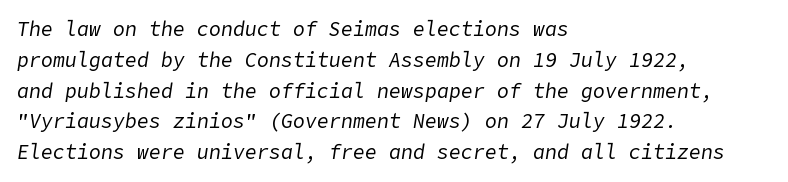
Q: Is the text bold? A: No.
Q: Is the text italic (slanted)? A: Yes, it leans right by about 9 degrees.
Q: Is the text underlined? A: No.
Q: How is the paragraph aligned? A: Left-aligned.
Q: Is the spacing between letters normal or unusually wide? A: Normal.
Q: Is the spacing between lines tight, normal or loose? A: Normal.
